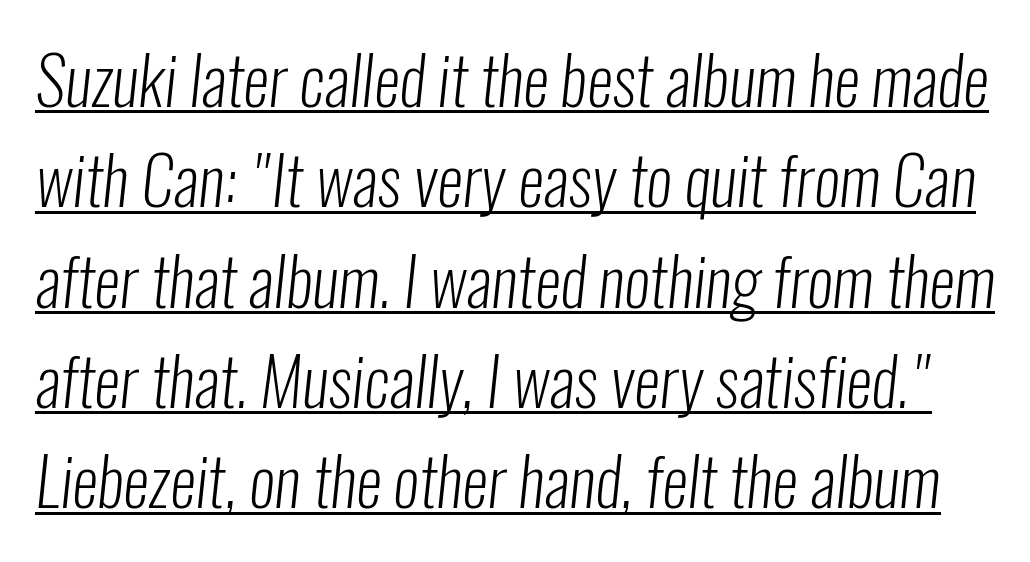
Leading matches the norm, producing a regular column. The text was rendered using a sans face with plain stroke endings. A baseline rule has been typeset under these characters. Stroke mass is kept to a normal reading level or below. This sample has the flowing, uneven cadence of proportional lettering. The line texture is even and compact thanks to regular tracking.
